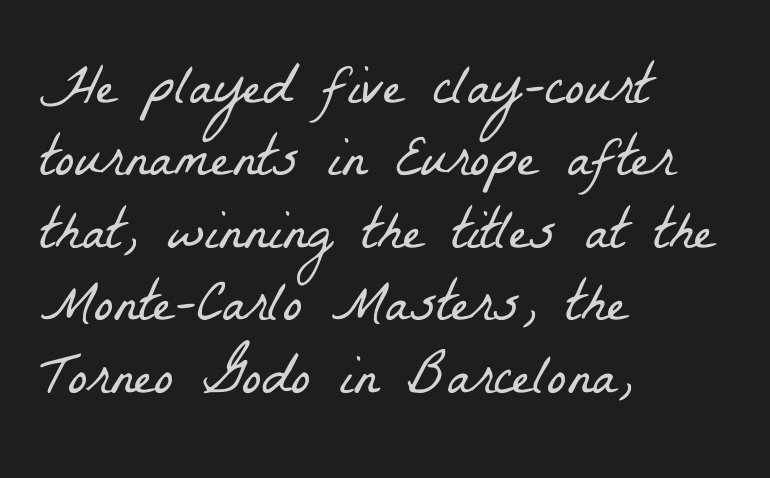
The image shows 58 px light, condensed serif type; set left-aligned, normal line spacing (1.25x), normal letter spacing, not underlined; low stroke contrast and a medium x-height.
